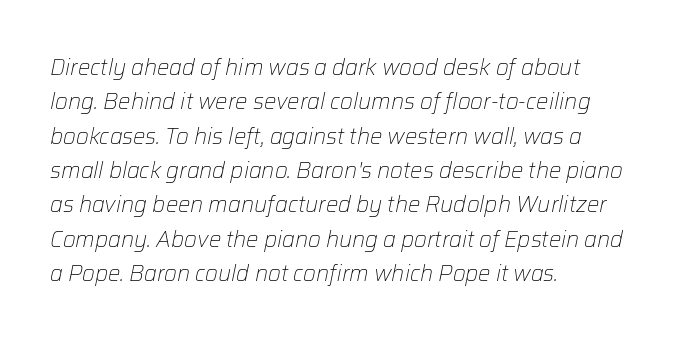
The image shows 22 px text type, italic (leaning right); set left-aligned, normal line spacing (1.56x), normal letter spacing, not underlined.
